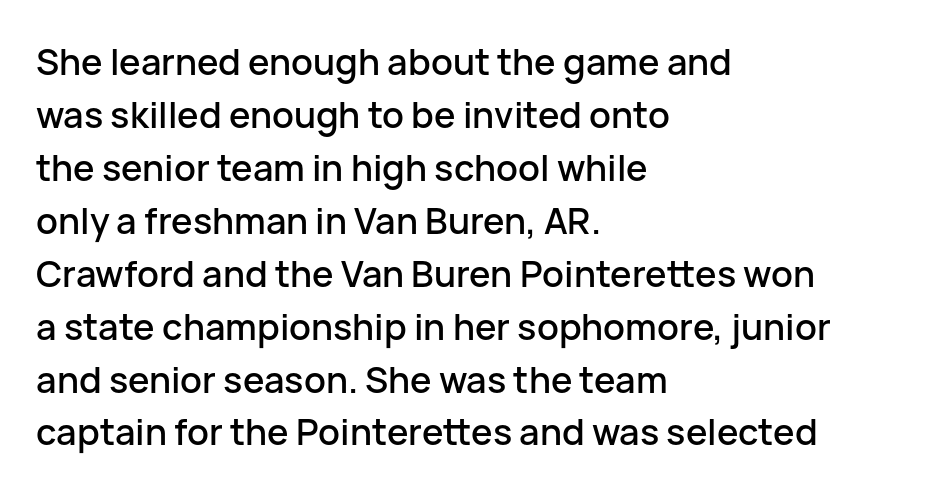
Normally led — the rows are evenly, conventionally spaced. Is this a fixed-width face? No — the glyphs have proportional, varying widths. Left-aligned paragraph, ragged on the right. The letters carry no serifs — their stems end cleanly without finishing strokes. Standard letterfit; no display-style spreading of the glyphs. It's the straight-up-and-down kind of type.
